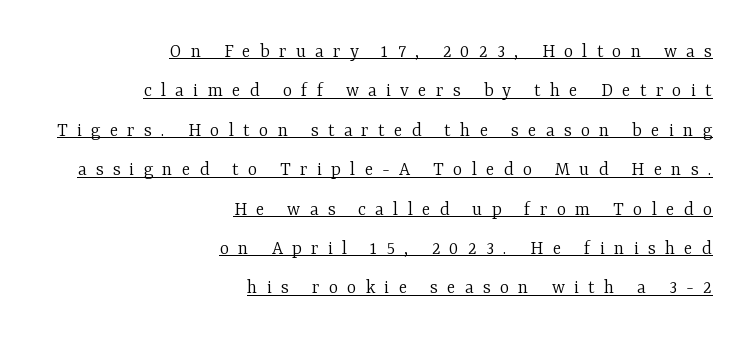
{"italic": "no", "bold": "no", "underline": "yes", "align": "right", "line_spacing": "loose", "line_spacing_ratio": 1.97, "letter_spacing": "wide", "letter_spacing_em": 0.46, "glyph_px": 20}
